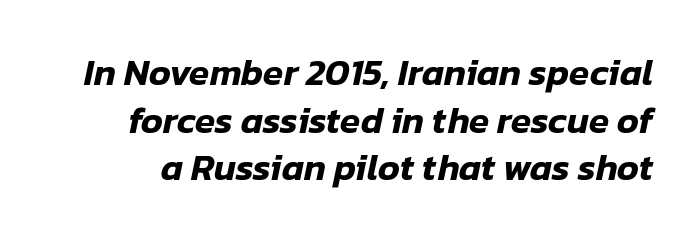
{"italic": "yes", "lean": "right", "slant_degrees": 12, "width": "normal", "stroke_contrast": "low", "x_height": "medium", "monospaced": "no", "underline": "no", "line_spacing": "normal", "line_spacing_ratio": 1.29, "letter_spacing": "normal", "letter_spacing_em": 0.0, "glyph_px": 37}
